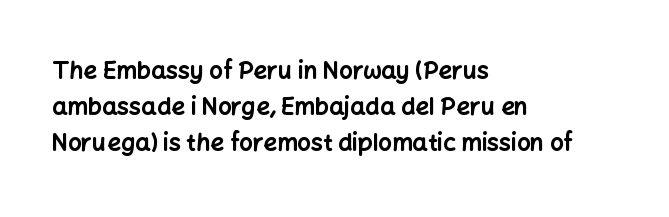
Q: Is the text bold? A: Yes.
Q: Is the text italic (slanted)? A: No, it is upright.
Q: Is the text underlined? A: No.
Q: How is the paragraph aligned? A: Left-aligned.
Q: Is the spacing between letters normal or unusually wide? A: Normal.
Q: Is the spacing between lines tight, normal or loose? A: Normal.
